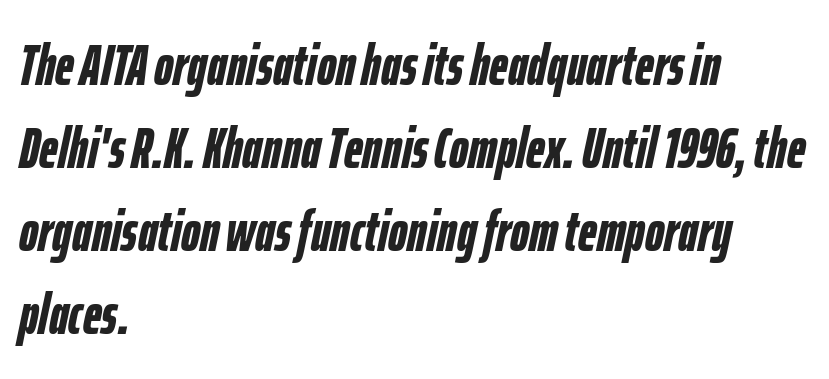
Q: Is the text bold? A: Yes.
Q: Is the text italic (slanted)? A: Yes, it leans right by about 12 degrees.
Q: Is the text underlined? A: No.
Q: How is the paragraph aligned? A: Left-aligned.
Q: Is the spacing between letters normal or unusually wide? A: Normal.
Q: Is the spacing between lines tight, normal or loose? A: Normal.
Q: Width (condensed, normal, or wide)? A: Condensed.
Q: Stroke contrast? A: Low.
Q: x-height? A: Medium.
Q: Monospaced? A: No.
